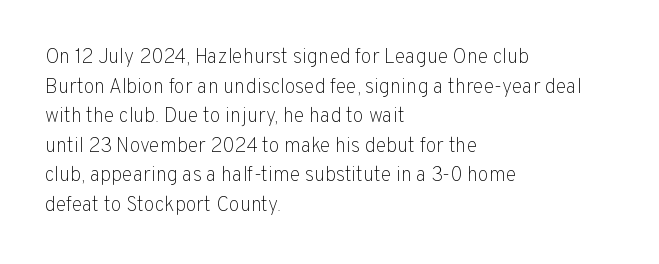
{"italic": "no", "bold": "no", "underline": "no", "align": "left", "line_spacing": "normal", "line_spacing_ratio": 1.48, "letter_spacing": "normal", "letter_spacing_em": 0.0, "glyph_px": 20}
